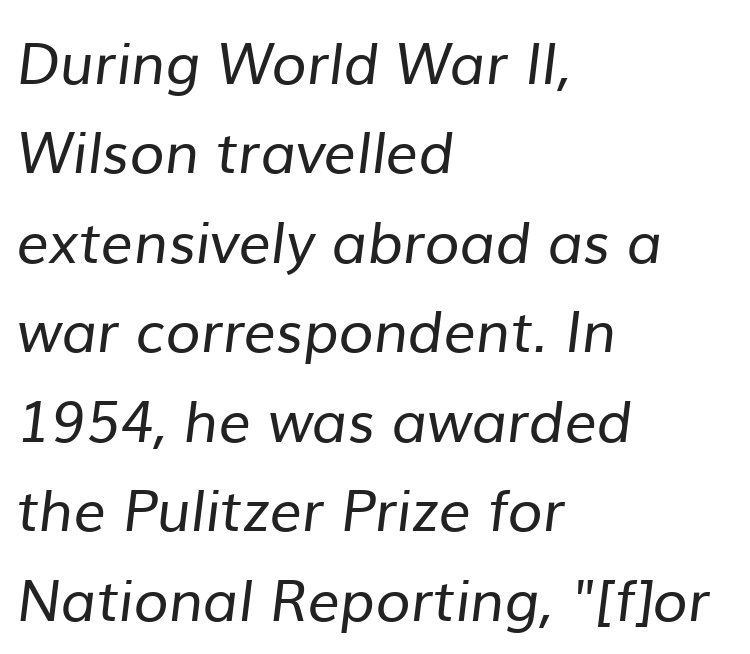
I'd call this a sans setting — the letters go barefoot. Proportional: the letters do not fall into vertical columns. The rag falls on the right side of this text block. Has an underline been added? It has not. Letter spacing: default. Weight: in the light-to-regular range.
